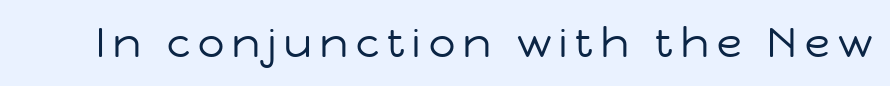
When letters stand straight like this, we call the style roman or upright. The passage shown has open, widely tracked lettering throughout. Varying glyph widths throughout — classic text-font behaviour. Are there feet on the stems? There aren't — it's a sans. Bold? No — there's no thickening of the strokes. Glance below the letters and you will spot only blank space.
